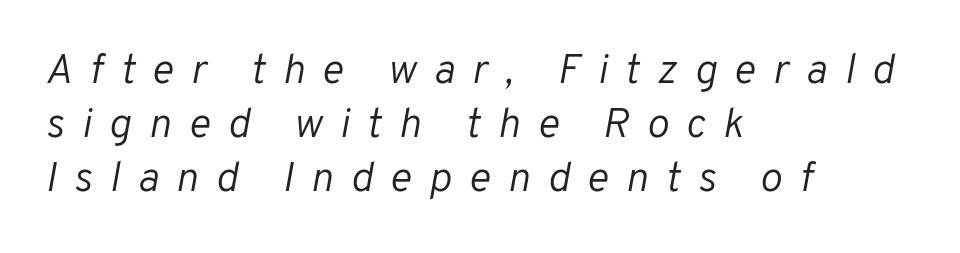
Q: Is the text bold? A: No.
Q: Is the text italic (slanted)? A: Yes, it leans right by about 10 degrees.
Q: Is the text underlined? A: No.
Q: How is the paragraph aligned? A: Left-aligned.
Q: Is the spacing between letters normal or unusually wide? A: Unusually wide.
Q: Is the spacing between lines tight, normal or loose? A: Normal.
Q: Width (condensed, normal, or wide)? A: Normal.
Q: Stroke contrast? A: Low.
Q: x-height? A: Medium.
Q: Monospaced? A: No.
